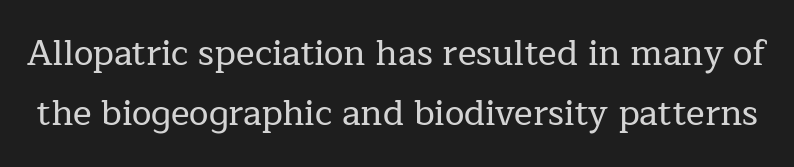
Do the characters align in a grid? No, the font is proportional. The axis of the letterforms is exactly vertical. Does extra space separate the letters? No, they use regular spacing. Regarding serifs, this sample has them. Has an underline been added? It has not.
